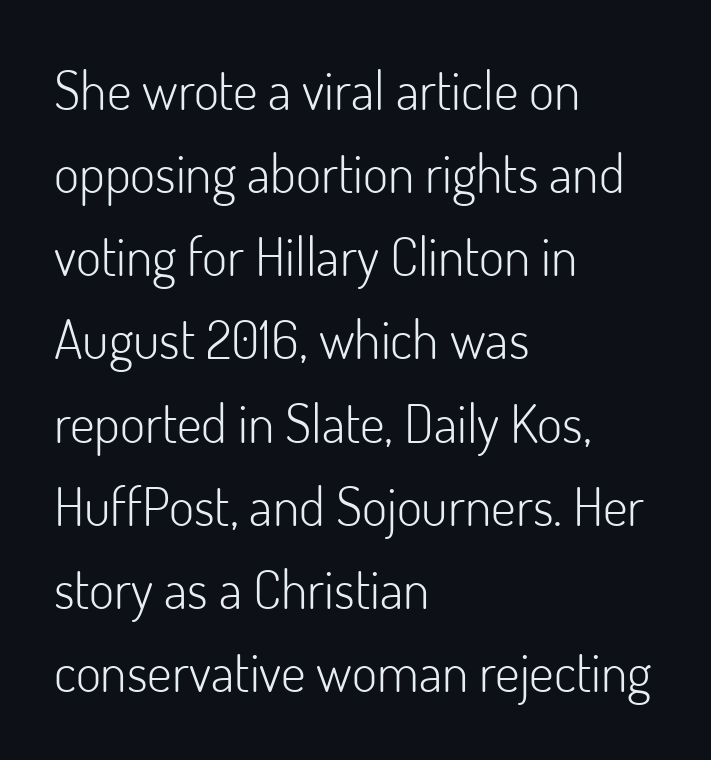
Layout note: lines flush left. You could not count columns in this text — the font is proportionally spaced. Spacing between characters is what you'd get straight out of the box. Serifs: no, the terminals of the letterforms are clean.
